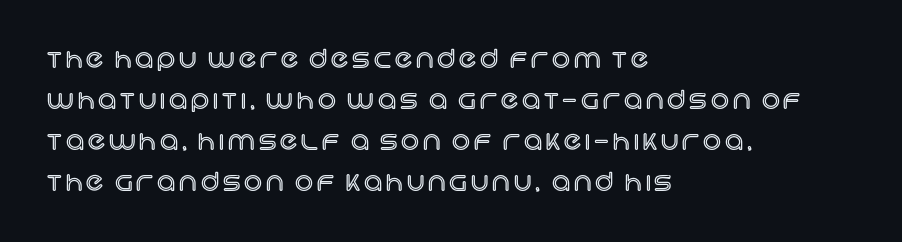
The image shows 25 px text type, upright; set left-aligned, normal line spacing (1.64x), not underlined.
